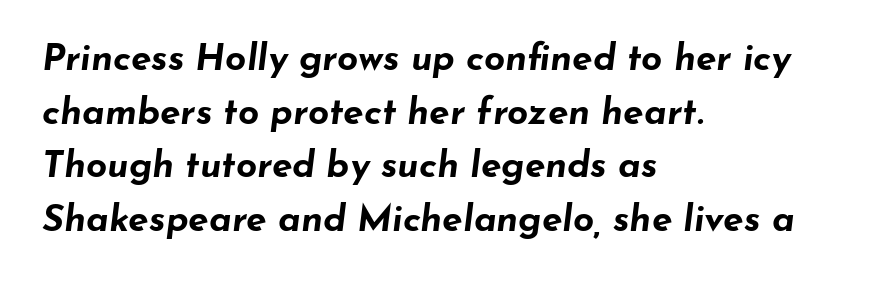
The image shows 37 px bold, wide type, italic (leaning right); set left-aligned, normal line spacing (1.45x), normal letter spacing, not underlined; low stroke contrast and a small x-height.
